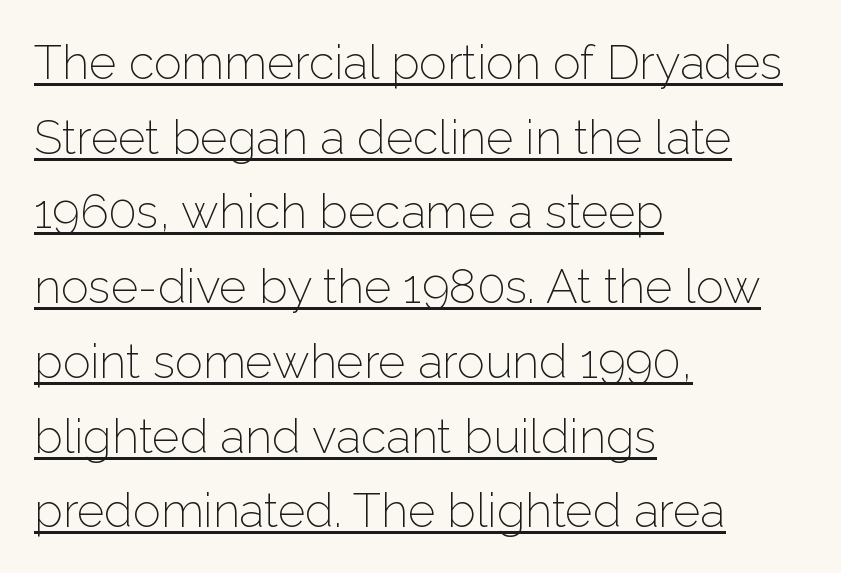
The paragraph has a hard left edge and a soft right edge. A sans-serif font was chosen for this passage. Leading matches the norm, producing a regular column. Heaviness? Minimal to ordinary, like unemphasized prose. You could call the tracking neutral — neither tight nor loose. Check the space under the baseline: a stroke is drawn there.
